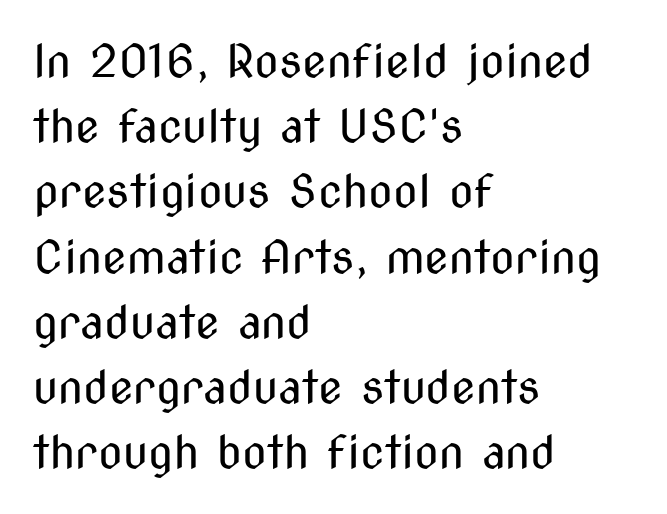
{"serif": "no", "italic": "no", "bold": "no", "weight": "regular", "width": "condensed", "stroke_contrast": "medium", "x_height": "medium", "monospaced": "no", "underline": "no", "align": "left", "line_spacing": "normal", "line_spacing_ratio": 1.45, "letter_spacing": "normal", "letter_spacing_em": 0.0, "glyph_px": 45}
